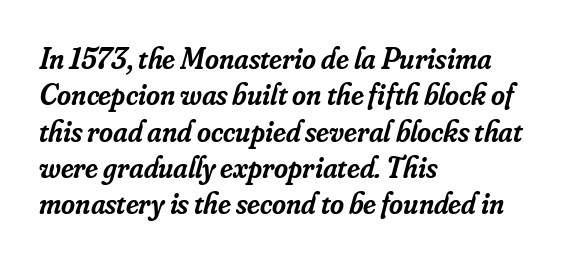
Q: Is the text bold? A: Semi-bold.
Q: Is the text italic (slanted)? A: Yes, it leans right by about 16 degrees.
Q: Is the typeface a serif or a sans-serif typeface? A: Serif.
Q: Is the text underlined? A: No.
Q: How is the paragraph aligned? A: Left-aligned.
Q: Is the spacing between letters normal or unusually wide? A: Normal.
Q: Width (condensed, normal, or wide)? A: Normal.
Q: Stroke contrast? A: Low.
Q: x-height? A: Small.
Q: Monospaced? A: No.
